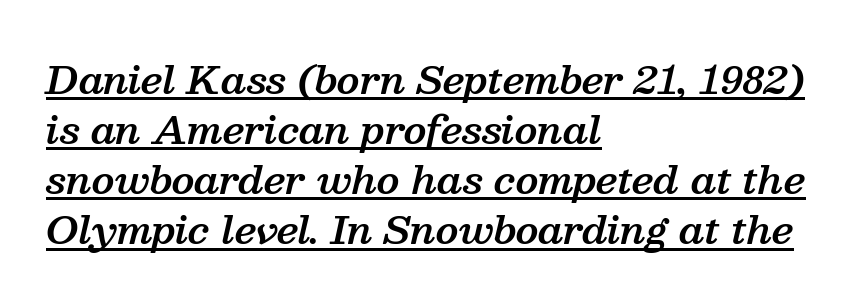
Q: Is the text bold? A: Semi-bold.
Q: Is the text italic (slanted)? A: Yes, it leans right by about 13 degrees.
Q: Is the typeface a serif or a sans-serif typeface? A: Serif.
Q: Is the text underlined? A: Yes.
Q: How is the paragraph aligned? A: Left-aligned.
Q: Is the spacing between letters normal or unusually wide? A: Normal.
Q: Is the spacing between lines tight, normal or loose? A: Normal.
Q: Width (condensed, normal, or wide)? A: Normal.
Q: Stroke contrast? A: Medium.
Q: x-height? A: Medium.
Q: Monospaced? A: No.
